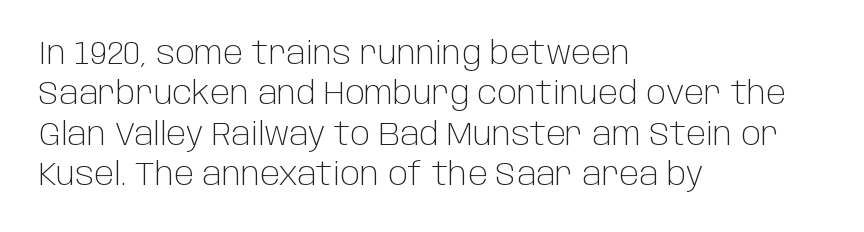
One-word summary of the alignment: left. Stroke mass is kept to a normal reading level or below. Observe the ordinary spacing: letters are neighbours, not strangers. This sample uses a sans-serif face. Unlike italic type, these characters show no tilt at all. Whoever set this chose a conventional vertical rhythm.
